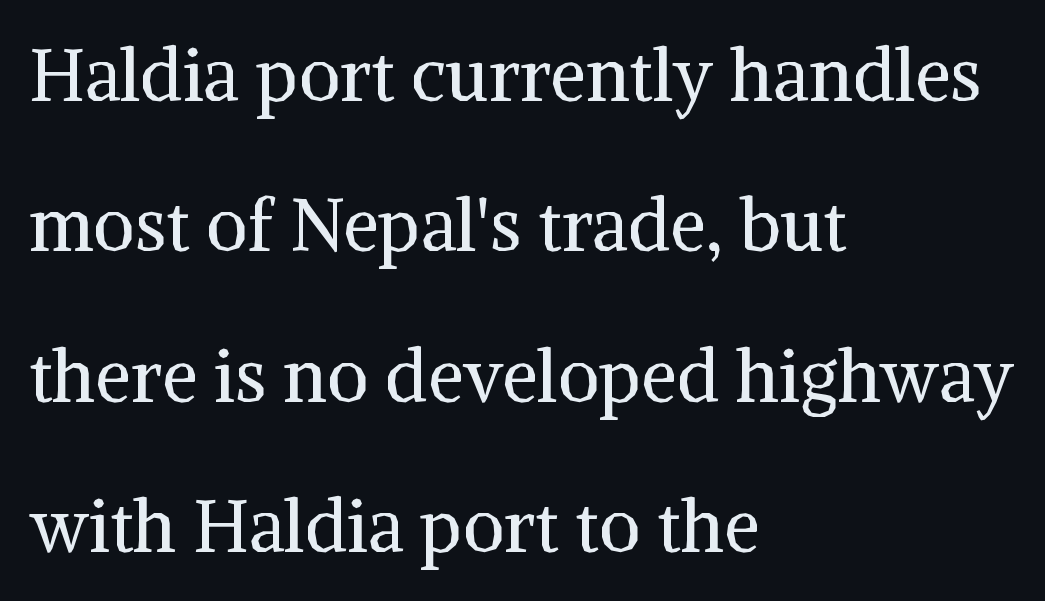
The image shows 72 px regular-weight serif type, upright; set left-aligned, loose line spacing (2.09x), normal letter spacing, not underlined; medium stroke contrast and a medium x-height.
